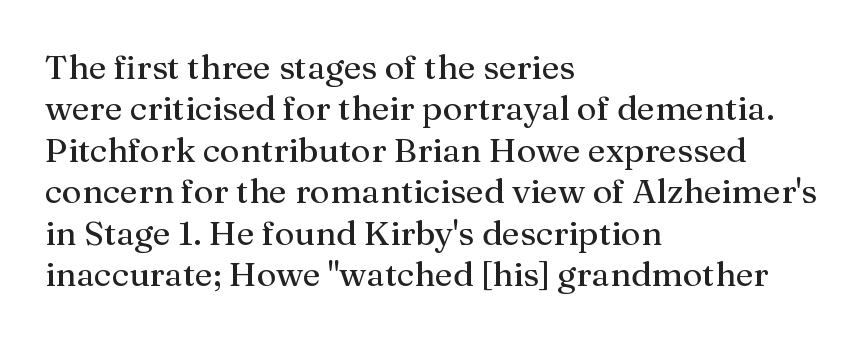
The type sits square on the baseline with zero lean. The lines are quadded left. Any mark beneath the type? The region is blank. In terms of letterspacing, this is plain default setting.
